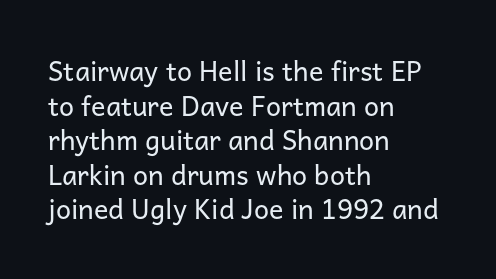
The image shows 27 px text type, upright; set left-aligned, normal line spacing (1.28x), normal letter spacing, not underlined.
